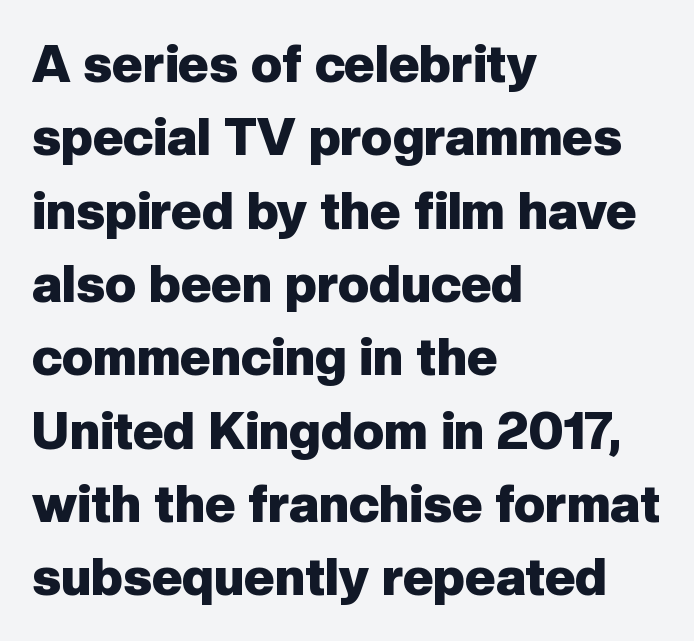
{"serif": "no", "italic": "no", "bold": "yes", "weight": "heavy", "width": "normal", "stroke_contrast": "low", "x_height": "medium", "monospaced": "no", "underline": "no", "align": "left", "line_spacing": "normal", "line_spacing_ratio": 1.41, "letter_spacing": "normal", "letter_spacing_em": 0.0, "glyph_px": 52}
